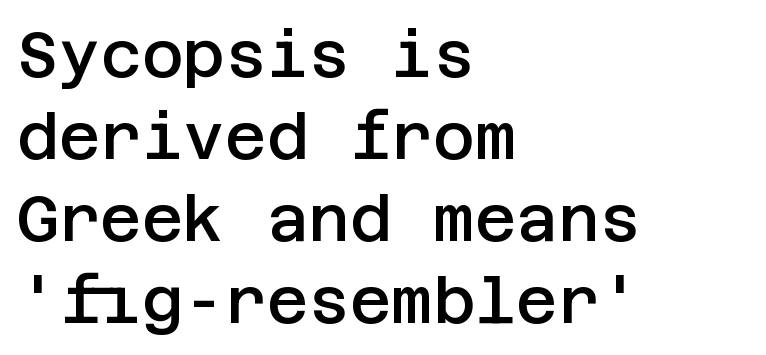
The image shows 64 px semibold sans-serif type, upright; set left-aligned, normal line spacing (1.28x), normal letter spacing, not underlined; low stroke contrast and a large x-height.
